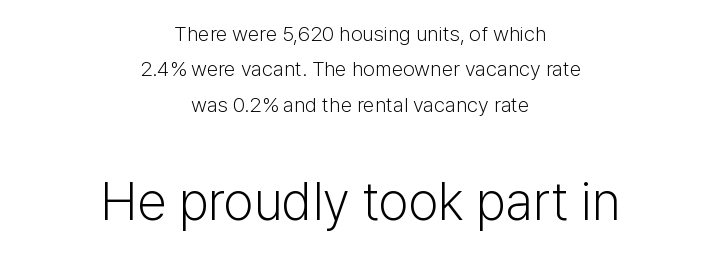
Q: Is the text bold? A: No.
Q: Is the text italic (slanted)? A: No, it is upright.
Q: Is the typeface a serif or a sans-serif typeface? A: Sans-serif.
Q: Is the text underlined? A: No.
Q: How is the paragraph aligned? A: Centered.
Q: Is the spacing between letters normal or unusually wide? A: Normal.
Q: Is the spacing between lines tight, normal or loose? A: Normal.
Q: Which block of text is set in a larger size, the first (top) or the second (bottom)? A: The second (bottom) one.
Q: Width (condensed, normal, or wide)? A: Normal.
Q: Stroke contrast? A: Low.
Q: x-height? A: Medium.
Q: Monospaced? A: No.
